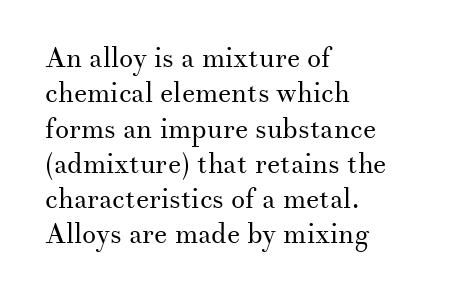
{"serif": "yes", "italic": "no", "bold": "no", "weight": "regular", "width": "normal", "stroke_contrast": "medium", "x_height": "small", "monospaced": "no", "underline": "no", "align": "left", "line_spacing": "normal", "line_spacing_ratio": 1.26, "letter_spacing": "normal", "letter_spacing_em": 0.0, "glyph_px": 28}
